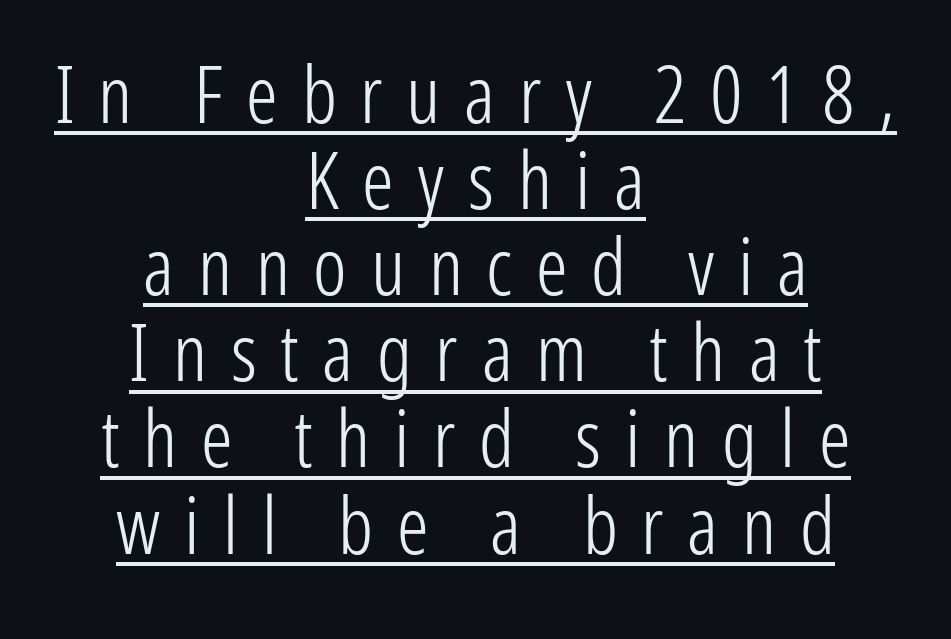
{"serif": "no", "italic": "no", "bold": "no", "weight": "light", "width": "condensed", "stroke_contrast": "low", "x_height": "medium", "monospaced": "no", "underline": "yes", "align": "center", "line_spacing": "tight", "line_spacing_ratio": 1.09, "letter_spacing": "wide", "letter_spacing_em": 0.3, "glyph_px": 79}
